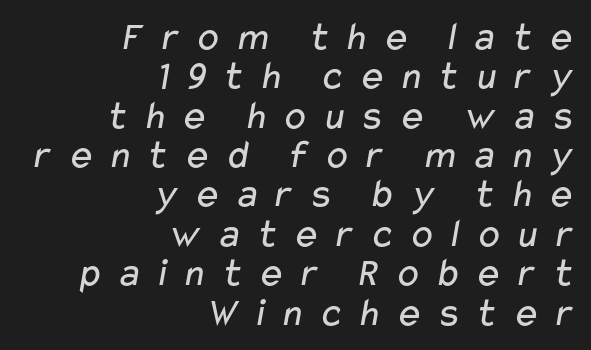
Q: Is the text bold? A: No.
Q: Is the typeface a serif or a sans-serif typeface? A: Sans-serif.
Q: Is the text underlined? A: No.
Q: How is the paragraph aligned? A: Right-aligned.
Q: Is the spacing between letters normal or unusually wide? A: Unusually wide.
Q: Is the spacing between lines tight, normal or loose? A: Tight.
Q: Width (condensed, normal, or wide)? A: Wide.
Q: Stroke contrast? A: Low.
Q: x-height? A: Medium.
Q: Monospaced? A: No.
